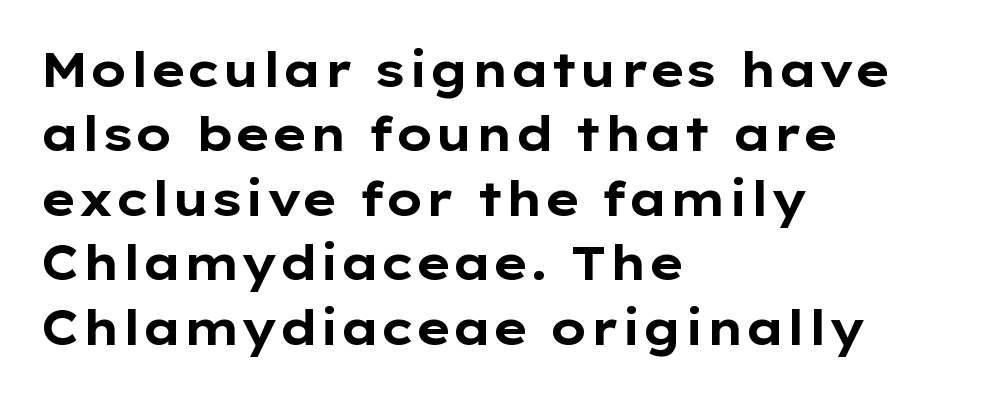
One glance says typical: line gaps are just what's usual. You could not count columns in this text — the font is proportionally spaced. Caption: bold face, heavy strokes. Only glyphs here, with clear space below each row. If you drew a ruler down the left edge, every line would touch it. Between one letter and the next there's only the usual sliver of space.
